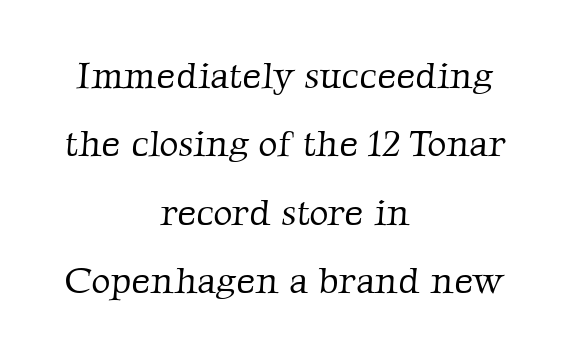
The letters advance in unequal steps, a hallmark of proportional type. Stroke terminals: seriffed. Notice how the passage keeps no hard edge, just a central spine. Is the stroke heavy? The answer is a plain regular-or-lighter. Unmarked baselines from the first word to the last. The line texture is even and compact thanks to regular tracking.
